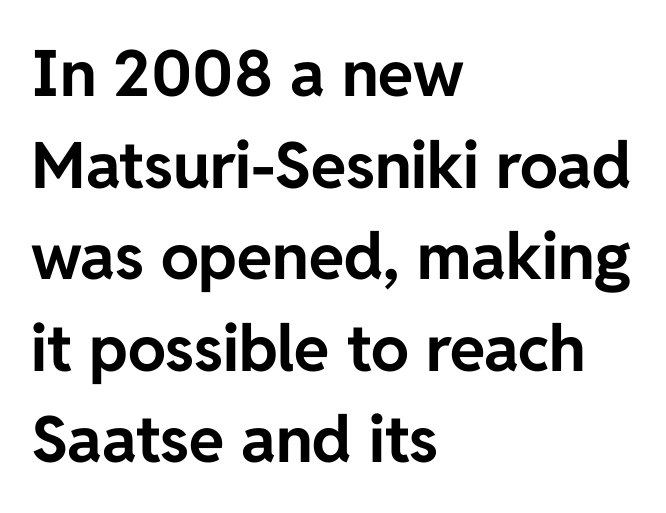
Q: Is the text bold? A: Yes.
Q: Is the text italic (slanted)? A: No, it is upright.
Q: Is the typeface a serif or a sans-serif typeface? A: Sans-serif.
Q: Is the text underlined? A: No.
Q: How is the paragraph aligned? A: Left-aligned.
Q: Is the spacing between letters normal or unusually wide? A: Normal.
Q: Is the spacing between lines tight, normal or loose? A: Normal.
Q: Width (condensed, normal, or wide)? A: Normal.
Q: Stroke contrast? A: Low.
Q: x-height? A: Medium.
Q: Monospaced? A: No.
